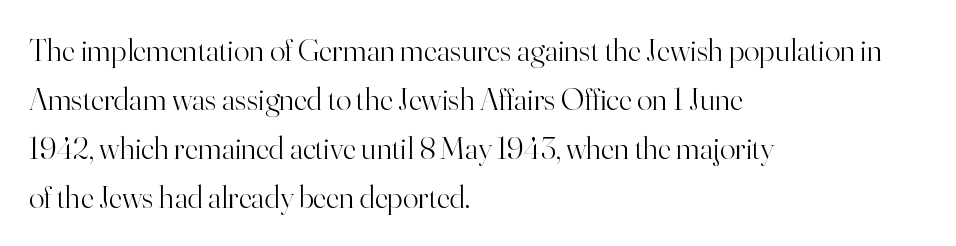
{"serif": "yes", "italic": "no", "bold": "no", "weight": "light", "width": "normal", "stroke_contrast": "high", "x_height": "small", "monospaced": "no", "underline": "no", "align": "left", "line_spacing": "normal", "line_spacing_ratio": 1.53, "letter_spacing": "normal", "letter_spacing_em": 0.0, "glyph_px": 32}
